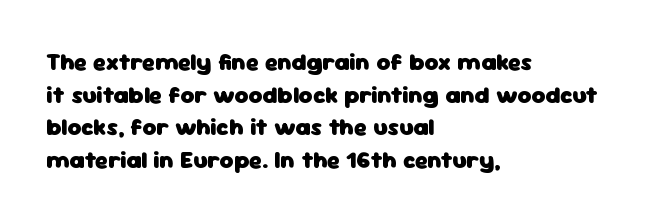
{"italic": "no", "bold": "yes", "underline": "no", "align": "left", "line_spacing": "normal", "line_spacing_ratio": 1.36, "letter_spacing": "normal", "letter_spacing_em": 0.0, "glyph_px": 24}
